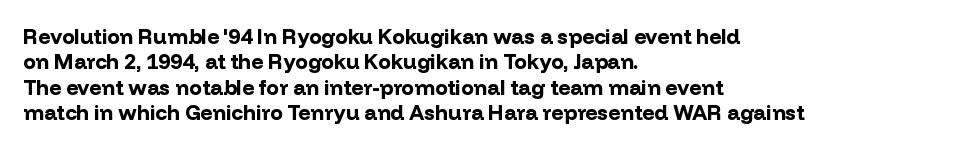
The image shows 21 px bold type, upright; set left-aligned, line spacing 1.21x, normal letter spacing, not underlined.
